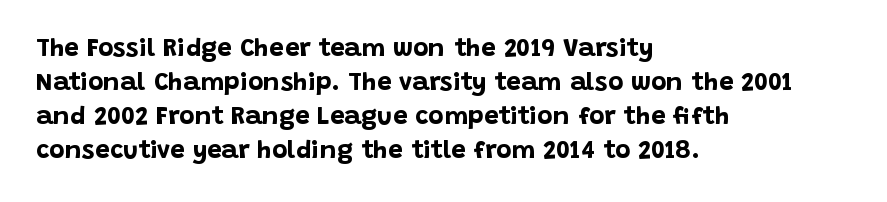
{"italic": "no", "bold": "yes", "underline": "no", "align": "left", "line_spacing": "normal", "line_spacing_ratio": 1.31, "letter_spacing": "normal", "letter_spacing_em": 0.0, "glyph_px": 26}
